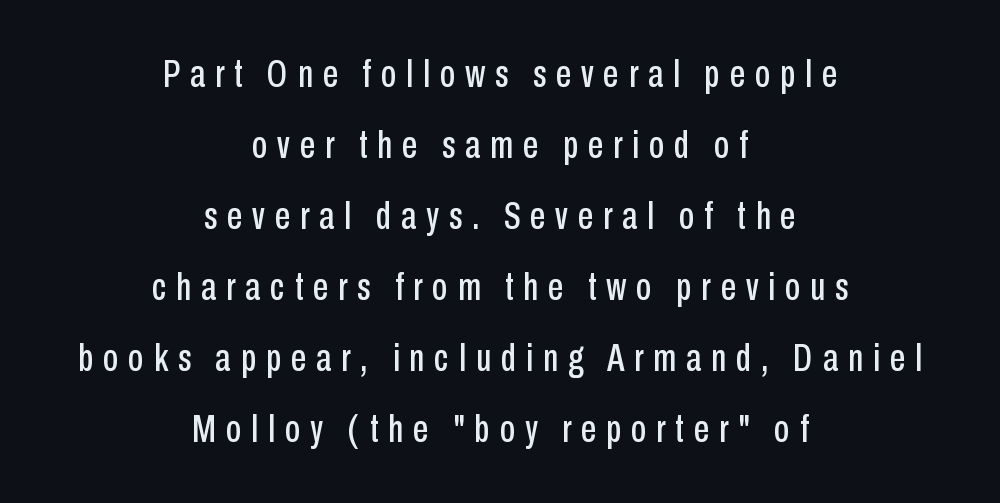
Q: Is the text italic (slanted)? A: No, it is upright.
Q: Is the typeface a serif or a sans-serif typeface? A: Sans-serif.
Q: Is the text underlined? A: No.
Q: How is the paragraph aligned? A: Centered.
Q: Is the spacing between letters normal or unusually wide? A: Unusually wide.
Q: Width (condensed, normal, or wide)? A: Condensed.
Q: Stroke contrast? A: Low.
Q: x-height? A: Medium.
Q: Monospaced? A: No.
